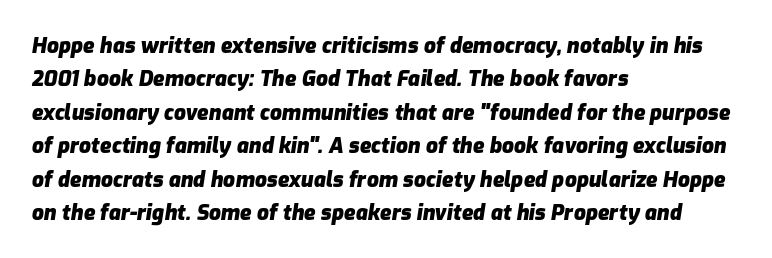
Q: Is the text bold? A: Yes.
Q: Is the text italic (slanted)? A: Yes, it leans right by about 9 degrees.
Q: Is the text underlined? A: No.
Q: How is the paragraph aligned? A: Left-aligned.
Q: Is the spacing between letters normal or unusually wide? A: Normal.
Q: Is the spacing between lines tight, normal or loose? A: Normal.
